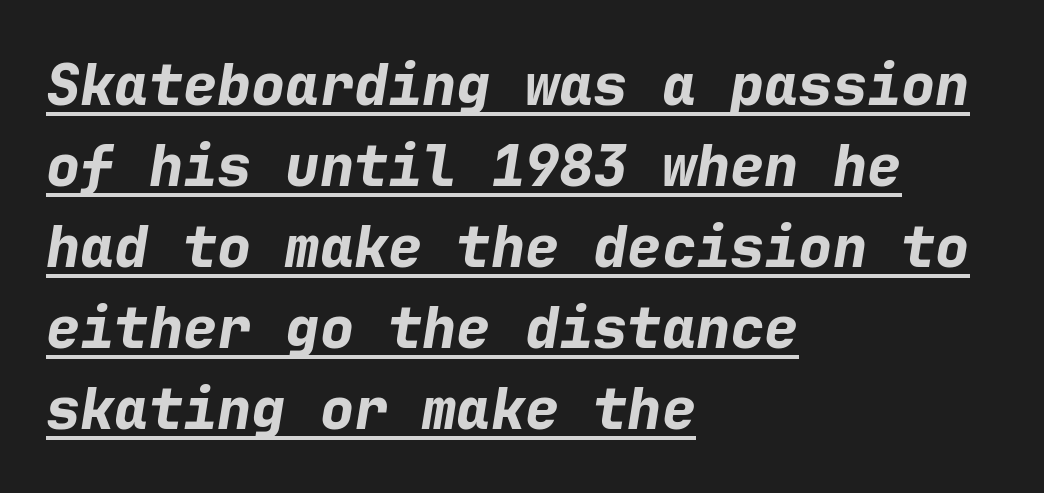
Q: Is the text bold? A: Yes.
Q: Is the text italic (slanted)? A: Yes, it leans right by about 9 degrees.
Q: Is the text underlined? A: Yes.
Q: How is the paragraph aligned? A: Left-aligned.
Q: Is the spacing between letters normal or unusually wide? A: Normal.
Q: Is the spacing between lines tight, normal or loose? A: Normal.
Q: Width (condensed, normal, or wide)? A: Normal.
Q: Stroke contrast? A: Low.
Q: x-height? A: Medium.
Q: Monospaced? A: Yes.
